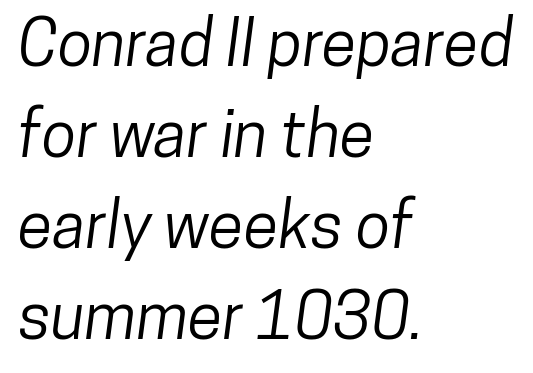
The image shows 64 px condensed sans-serif type; set left-aligned, normal line spacing (1.42x), normal letter spacing, not underlined; low stroke contrast and a medium x-height.
